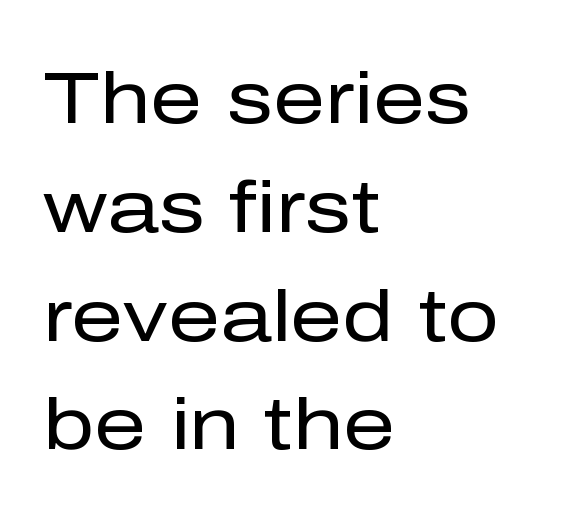
{"serif": "no", "italic": "no", "bold": "no", "weight": "regular", "width": "normal", "stroke_contrast": "low", "x_height": "medium", "monospaced": "no", "underline": "no", "align": "left", "line_spacing": "normal", "line_spacing_ratio": 1.49, "letter_spacing": "normal", "letter_spacing_em": 0.0, "glyph_px": 73}
